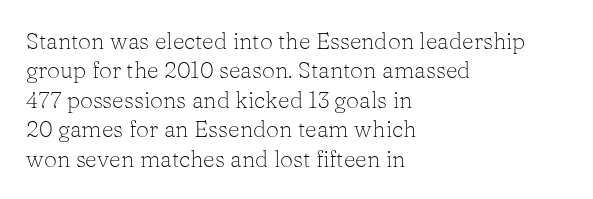
The image shows 23 px text type, upright; set left-aligned, normal line spacing (1.28x), normal letter spacing, not underlined.
